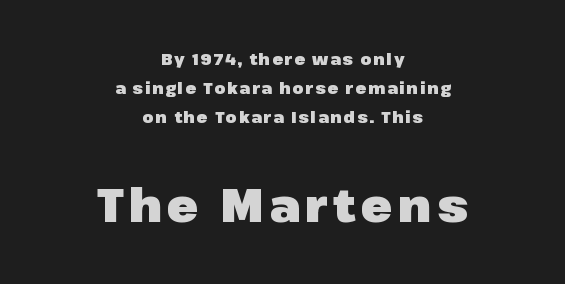
Q: Is the text bold? A: Yes.
Q: Is the text italic (slanted)? A: No, it is upright.
Q: Is the typeface a serif or a sans-serif typeface? A: Sans-serif.
Q: Is the text underlined? A: No.
Q: How is the paragraph aligned? A: Centered.
Q: Which block of text is set in a larger size, the first (top) or the second (bottom)? A: The second (bottom) one.
Q: Width (condensed, normal, or wide)? A: Normal.
Q: Stroke contrast? A: Low.
Q: x-height? A: Medium.
Q: Monospaced? A: No.
